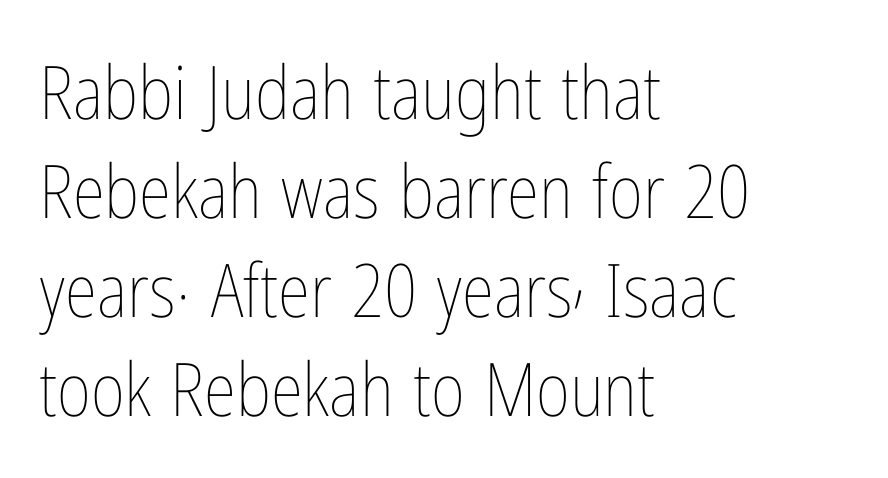
Q: Is the text bold? A: No.
Q: Is the text italic (slanted)? A: No, it is upright.
Q: Is the text underlined? A: No.
Q: How is the paragraph aligned? A: Left-aligned.
Q: Is the spacing between letters normal or unusually wide? A: Normal.
Q: Is the spacing between lines tight, normal or loose? A: Normal.
Q: Width (condensed, normal, or wide)? A: Condensed.
Q: Stroke contrast? A: Low.
Q: x-height? A: Medium.
Q: Monospaced? A: No.
